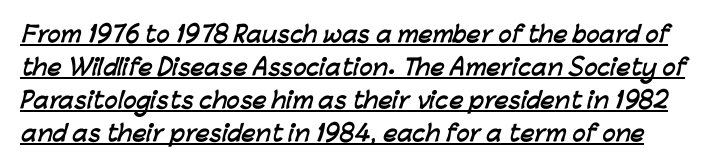
The image shows 22 px bold type; set normal line spacing (1.5x), normal letter spacing, underlined.
